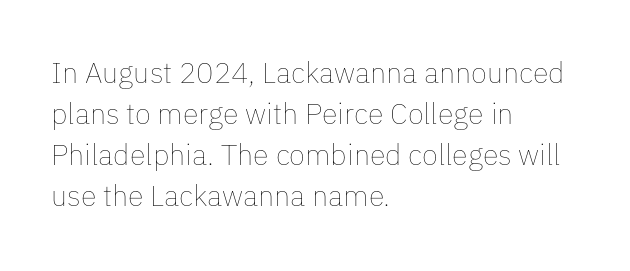
Q: Is the text bold? A: No.
Q: Is the text italic (slanted)? A: No, it is upright.
Q: Is the text underlined? A: No.
Q: How is the paragraph aligned? A: Left-aligned.
Q: Is the spacing between letters normal or unusually wide? A: Normal.
Q: Is the spacing between lines tight, normal or loose? A: Normal.
Q: Width (condensed, normal, or wide)? A: Normal.
Q: Stroke contrast? A: Low.
Q: x-height? A: Medium.
Q: Monospaced? A: No.
